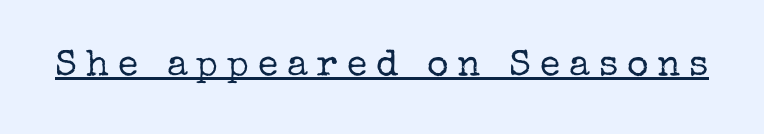
The image shows 37 px regular-weight serif type, upright; set unusually wide letter spacing (+0.24 em), underlined; low stroke contrast and a medium x-height.
